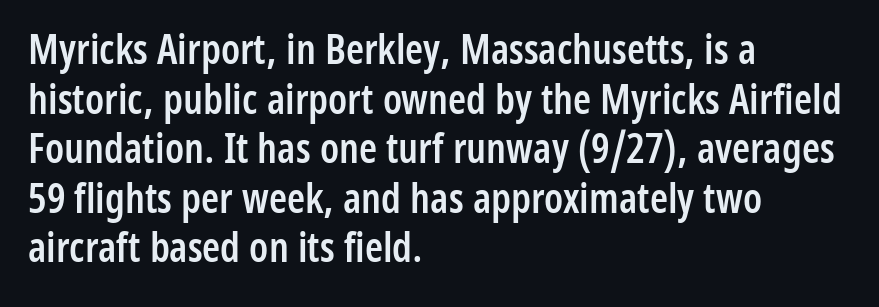
Q: Is the text bold? A: Semi-bold.
Q: Is the text italic (slanted)? A: No, it is upright.
Q: Is the typeface a serif or a sans-serif typeface? A: Sans-serif.
Q: Is the text underlined? A: No.
Q: How is the paragraph aligned? A: Left-aligned.
Q: Is the spacing between letters normal or unusually wide? A: Normal.
Q: Width (condensed, normal, or wide)? A: Condensed.
Q: Stroke contrast? A: Low.
Q: x-height? A: Medium.
Q: Monospaced? A: No.
